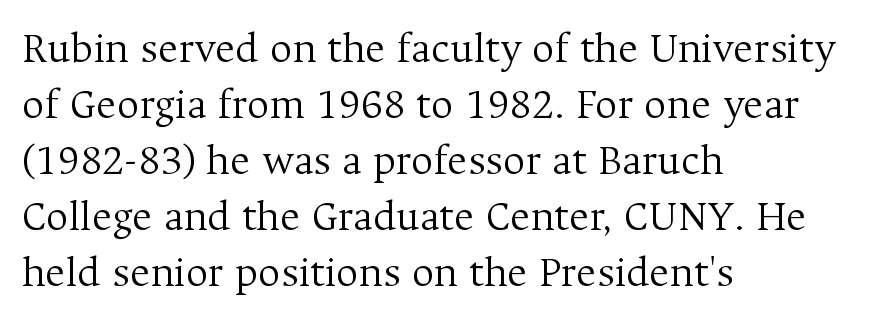
{"serif": "yes", "italic": "no", "bold": "no", "weight": "light", "width": "normal", "stroke_contrast": "medium", "x_height": "medium", "monospaced": "no", "underline": "no", "align": "left", "line_spacing": "normal", "line_spacing_ratio": 1.27, "letter_spacing": "normal", "letter_spacing_em": 0.0, "glyph_px": 44}
